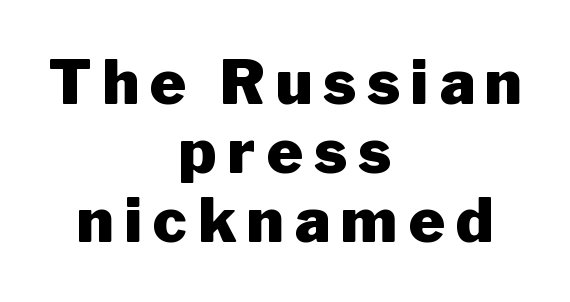
Q: Is the text bold? A: Yes.
Q: Is the text italic (slanted)? A: No, it is upright.
Q: Is the typeface a serif or a sans-serif typeface? A: Sans-serif.
Q: Is the text underlined? A: No.
Q: How is the paragraph aligned? A: Centered.
Q: Is the spacing between lines tight, normal or loose? A: Tight.
Q: Width (condensed, normal, or wide)? A: Normal.
Q: Stroke contrast? A: Low.
Q: x-height? A: Medium.
Q: Monospaced? A: No.
